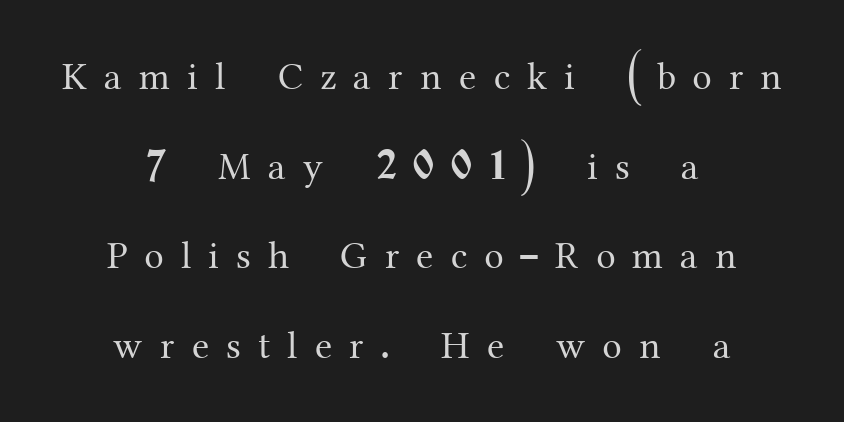
Q: Is the text bold? A: No.
Q: Is the text italic (slanted)? A: No, it is upright.
Q: Is the typeface a serif or a sans-serif typeface? A: Serif.
Q: Is the text underlined? A: No.
Q: How is the paragraph aligned? A: Centered.
Q: Is the spacing between letters normal or unusually wide? A: Unusually wide.
Q: Is the spacing between lines tight, normal or loose? A: Loose.
Q: Width (condensed, normal, or wide)? A: Normal.
Q: Stroke contrast? A: Medium.
Q: x-height? A: Medium.
Q: Monospaced? A: No.
